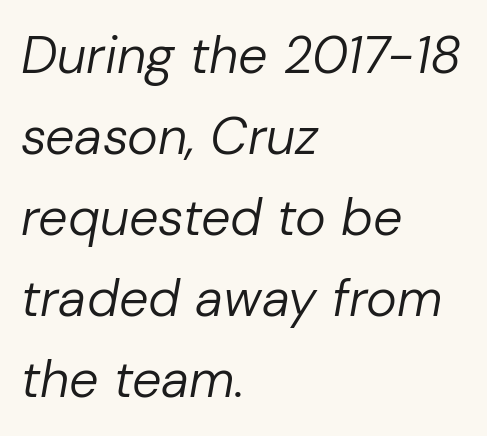
{"italic": "yes", "lean": "right", "slant_degrees": 10, "bold": "no", "weight": "regular", "width": "normal", "stroke_contrast": "low", "x_height": "medium", "monospaced": "no", "underline": "no", "align": "left", "line_spacing": "normal", "line_spacing_ratio": 1.56, "letter_spacing": "normal", "letter_spacing_em": 0.0, "glyph_px": 52}
